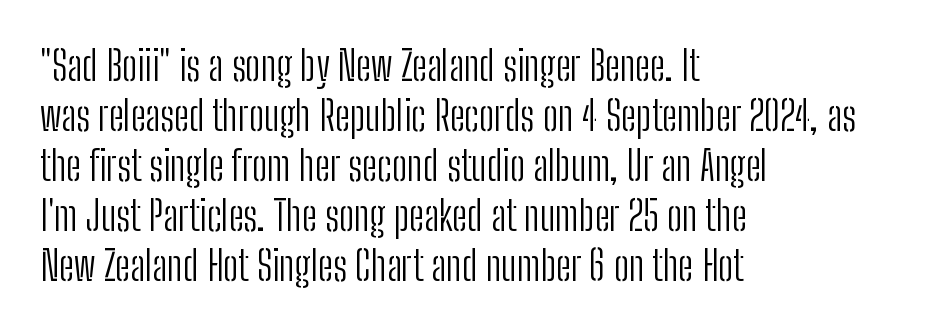
{"serif": "no", "italic": "no", "bold": "no", "weight": "light", "width": "condensed", "stroke_contrast": "low", "x_height": "medium", "monospaced": "no", "underline": "no", "align": "left", "line_spacing_ratio": 1.22, "letter_spacing": "normal", "letter_spacing_em": 0.0, "glyph_px": 41}
